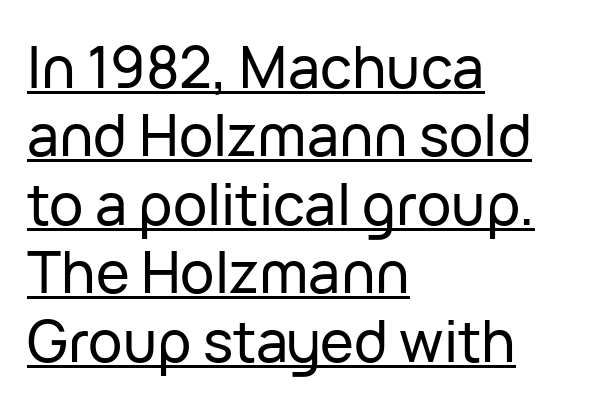
{"serif": "no", "italic": "no", "width": "normal", "stroke_contrast": "low", "x_height": "medium", "monospaced": "no", "underline": "yes", "align": "left", "line_spacing_ratio": 1.2, "letter_spacing": "normal", "letter_spacing_em": 0.0, "glyph_px": 57}
